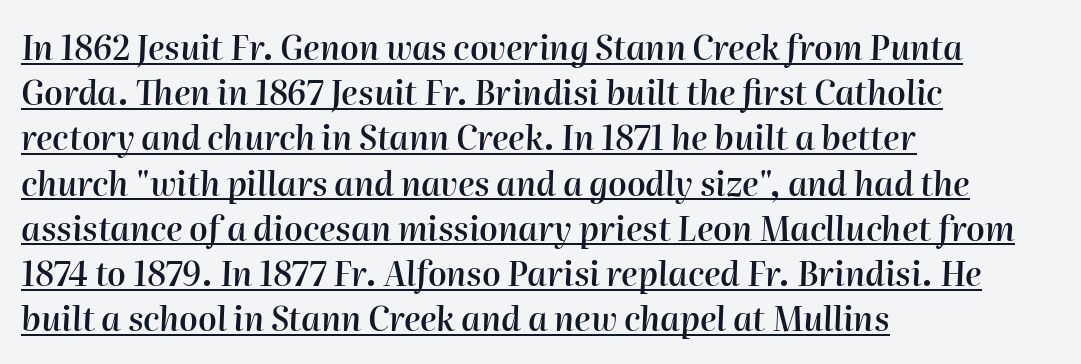
The image shows 33 px semibold type, italic (leaning right); set left-aligned, normal line spacing (1.37x), normal letter spacing, underlined; high stroke contrast and a medium x-height.
